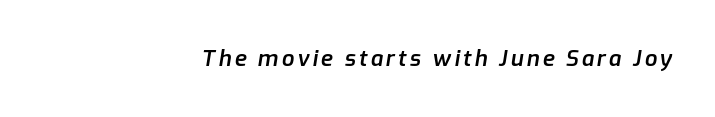
Heft: intermediate — a semibold. Only glyphs here, with clear space below each row. Does the copy run flush right? Yes — the right margin is perfectly even. Style check: oblique.
